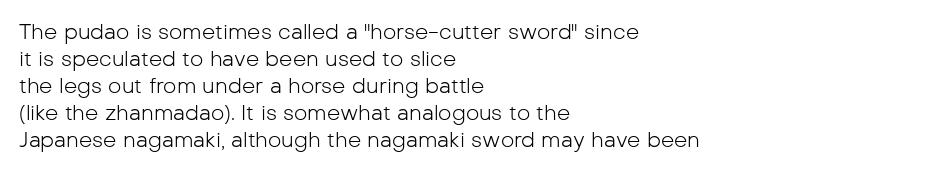
The image shows 21 px text type, upright; set left-aligned, normal line spacing (1.28x), normal letter spacing, not underlined.
